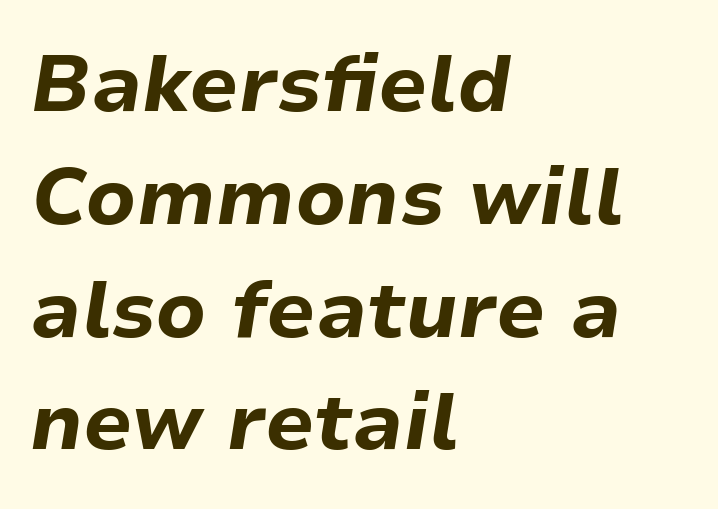
Is this a fixed-width face? No — the glyphs have proportional, varying widths. Designer's note — italics engaged. Observe the ordinary spacing: letters are neighbours, not strangers. Rule under the text: the space is simply empty.
